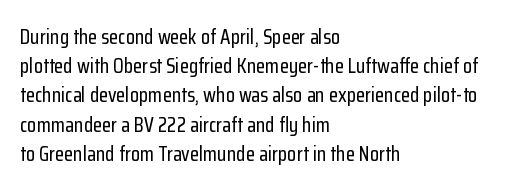
{"italic": "no", "underline": "no", "align": "left", "line_spacing": "normal", "line_spacing_ratio": 1.39, "letter_spacing": "normal", "letter_spacing_em": 0.0, "glyph_px": 21}
